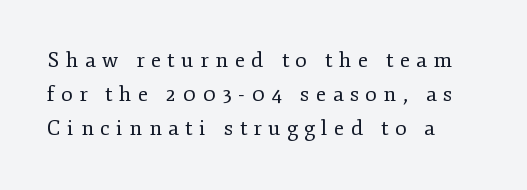
Q: Is the text bold? A: No.
Q: Is the text italic (slanted)? A: No, it is upright.
Q: Is the text underlined? A: No.
Q: How is the paragraph aligned? A: Left-aligned.
Q: Is the spacing between letters normal or unusually wide? A: Unusually wide.
Q: Is the spacing between lines tight, normal or loose? A: Normal.
